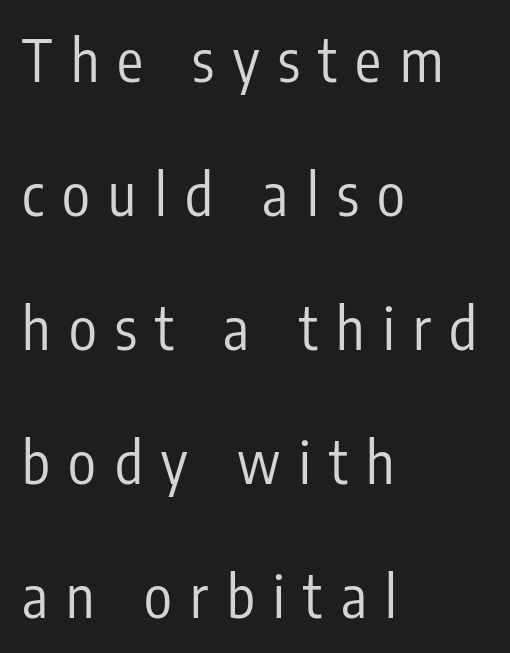
Q: Is the text bold? A: No.
Q: Is the text italic (slanted)? A: No, it is upright.
Q: Is the typeface a serif or a sans-serif typeface? A: Sans-serif.
Q: Is the text underlined? A: No.
Q: How is the paragraph aligned? A: Left-aligned.
Q: Is the spacing between letters normal or unusually wide? A: Unusually wide.
Q: Is the spacing between lines tight, normal or loose? A: Loose.
Q: Width (condensed, normal, or wide)? A: Condensed.
Q: Stroke contrast? A: Low.
Q: x-height? A: Medium.
Q: Monospaced? A: No.
